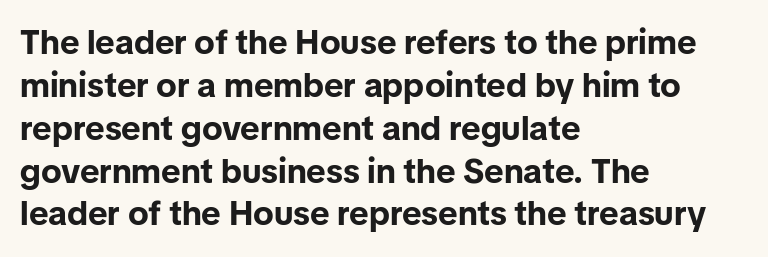
{"serif": "no", "italic": "no", "bold": "yes", "weight": "bold", "width": "normal", "stroke_contrast": "low", "x_height": "medium", "monospaced": "no", "underline": "no", "align": "left", "line_spacing": "normal", "line_spacing_ratio": 1.26, "letter_spacing": "normal", "letter_spacing_em": 0.0, "glyph_px": 34}
